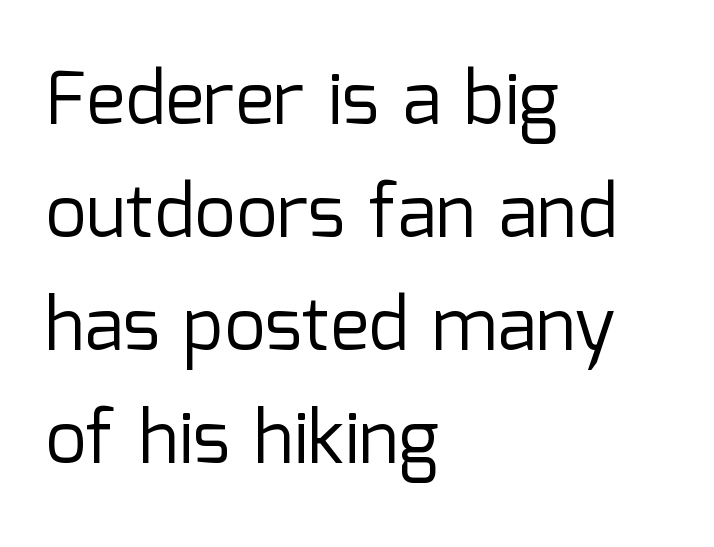
Q: Is the text bold? A: No.
Q: Is the text italic (slanted)? A: No, it is upright.
Q: Is the typeface a serif or a sans-serif typeface? A: Sans-serif.
Q: Is the text underlined? A: No.
Q: How is the paragraph aligned? A: Left-aligned.
Q: Is the spacing between letters normal or unusually wide? A: Normal.
Q: Is the spacing between lines tight, normal or loose? A: Normal.
Q: Width (condensed, normal, or wide)? A: Normal.
Q: Stroke contrast? A: Low.
Q: x-height? A: Medium.
Q: Monospaced? A: No.
